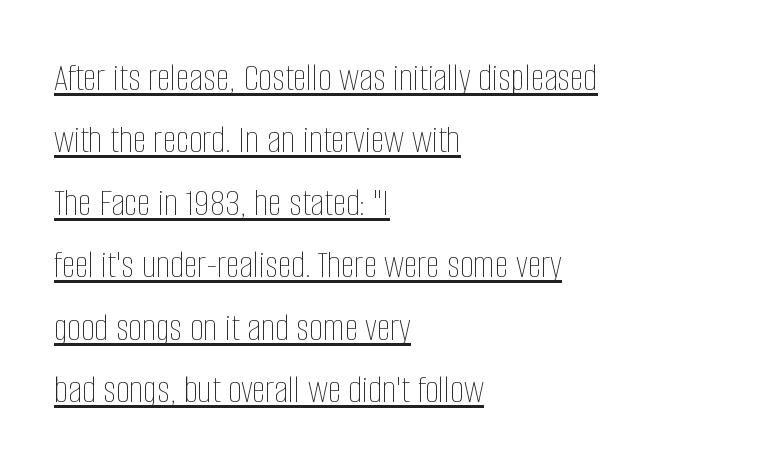
Counters stay open thanks to moderate or lighter strokes. Rendered with straight, roman letterforms. The face used here is rendered with its standard letterfit. Each letter keeps its own natural width here, so spacing adapts to shape. The text block is weighted toward the left margin, trailing off unevenly rightward. The rendering uses a moderate line-height, typical for paragraphs.
